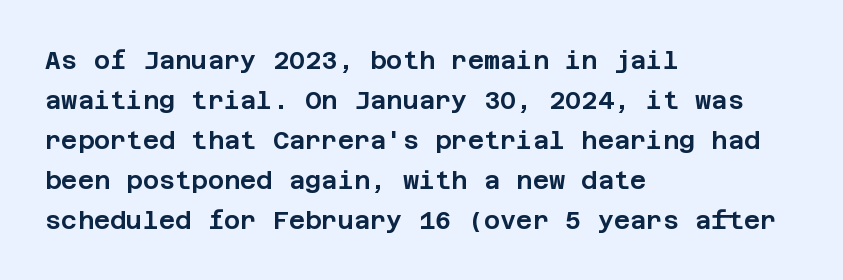
The image shows 25 px text type, upright; set left-aligned, normal line spacing (1.6x), normal letter spacing, not underlined.
